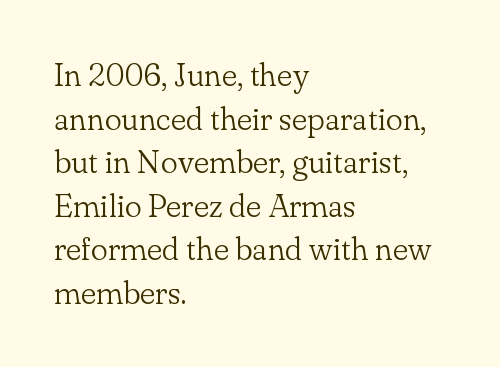
Q: Is the text bold? A: No.
Q: Is the text italic (slanted)? A: No, it is upright.
Q: Is the typeface a serif or a sans-serif typeface? A: Serif.
Q: Is the text underlined? A: No.
Q: How is the paragraph aligned? A: Left-aligned.
Q: Is the spacing between letters normal or unusually wide? A: Normal.
Q: Is the spacing between lines tight, normal or loose? A: Normal.
Q: Width (condensed, normal, or wide)? A: Normal.
Q: Stroke contrast? A: Low.
Q: x-height? A: Small.
Q: Monospaced? A: No.
